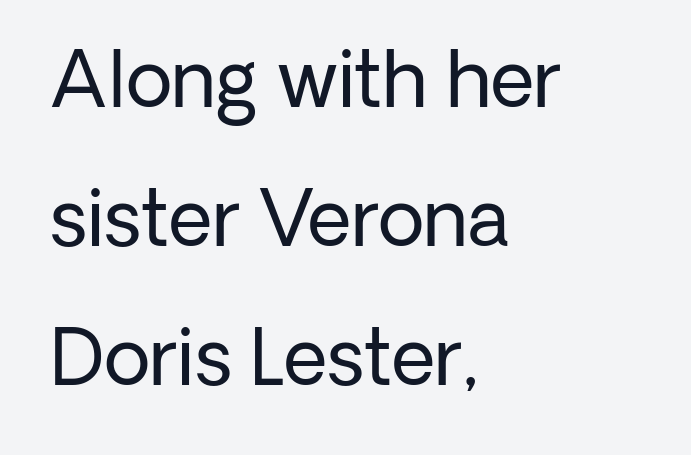
The image shows 76 px regular-weight sans-serif type, upright; set left-aligned, line spacing 1.83x, normal letter spacing, not underlined; low stroke contrast and a medium x-height.
